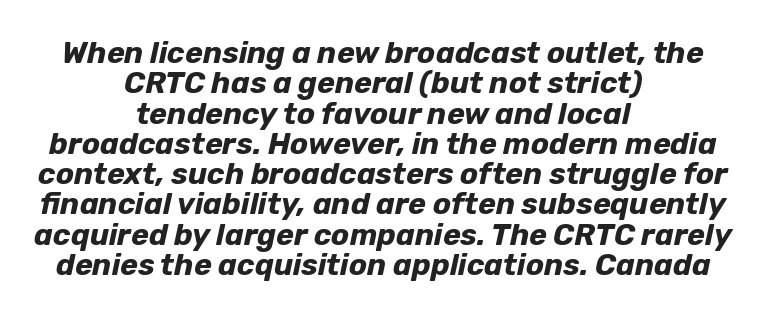
The image shows 30 px bold type, italic (leaning right); set centered, tight line spacing (1.01x), normal letter spacing, not underlined; low stroke contrast and a medium x-height.
